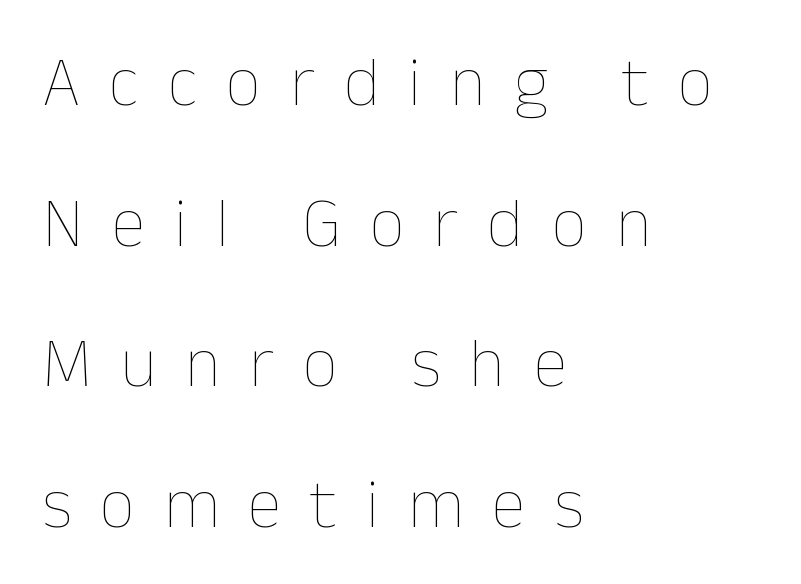
Q: Is the text bold? A: No.
Q: Is the text italic (slanted)? A: No, it is upright.
Q: Is the text underlined? A: No.
Q: How is the paragraph aligned? A: Left-aligned.
Q: Is the spacing between letters normal or unusually wide? A: Unusually wide.
Q: Is the spacing between lines tight, normal or loose? A: Loose.
Q: Width (condensed, normal, or wide)? A: Normal.
Q: Stroke contrast? A: Low.
Q: x-height? A: Medium.
Q: Monospaced? A: No.
